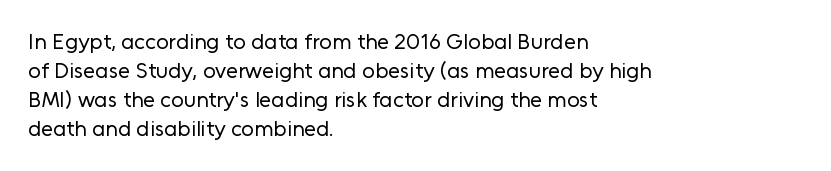
{"italic": "no", "bold": "no", "underline": "no", "align": "left", "line_spacing": "normal", "line_spacing_ratio": 1.32, "letter_spacing": "normal", "letter_spacing_em": 0.0, "glyph_px": 22}
